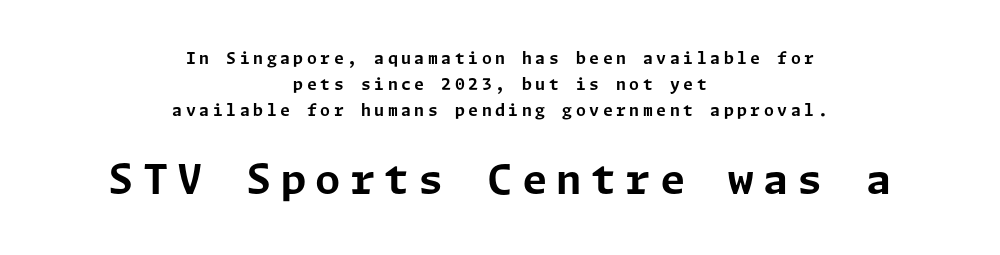
Q: Is the text bold? A: Yes.
Q: Is the text italic (slanted)? A: No, it is upright.
Q: Is the typeface a serif or a sans-serif typeface? A: Sans-serif.
Q: Is the text underlined? A: No.
Q: How is the paragraph aligned? A: Centered.
Q: Is the spacing between letters normal or unusually wide? A: Unusually wide.
Q: Is the spacing between lines tight, normal or loose? A: Normal.
Q: Which block of text is set in a larger size, the first (top) or the second (bottom)? A: The second (bottom) one.
Q: Width (condensed, normal, or wide)? A: Normal.
Q: Stroke contrast? A: Low.
Q: x-height? A: Medium.
